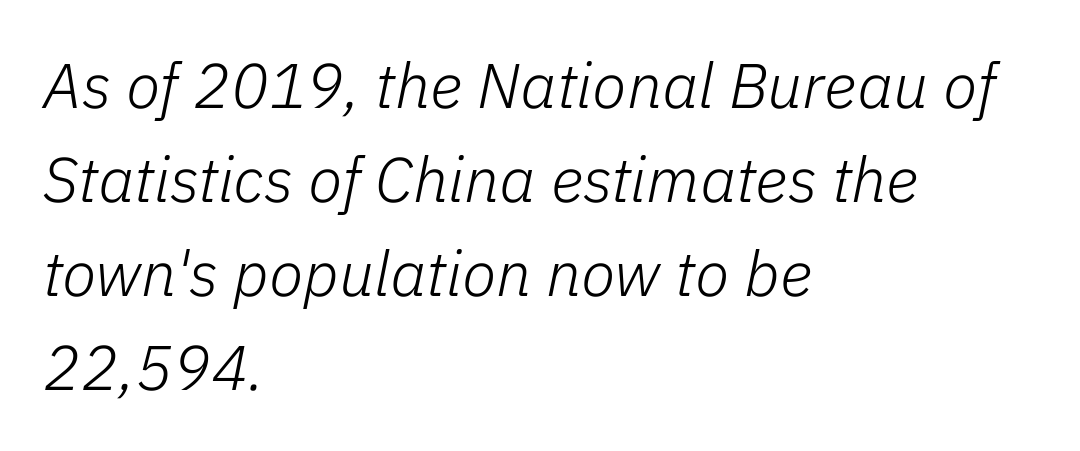
The image shows 63 px light type, italic (leaning right); set left-aligned, normal line spacing (1.49x), normal letter spacing, not underlined; low stroke contrast and a medium x-height.
